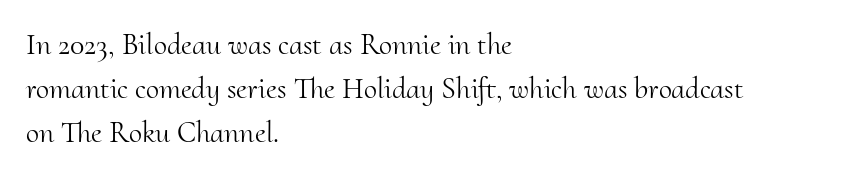
{"serif": "yes", "italic": "no", "bold": "no", "weight": "light", "width": "normal", "stroke_contrast": "medium", "x_height": "small", "monospaced": "no", "underline": "no", "align": "left", "line_spacing": "normal", "line_spacing_ratio": 1.47, "letter_spacing": "normal", "letter_spacing_em": 0.0, "glyph_px": 30}
